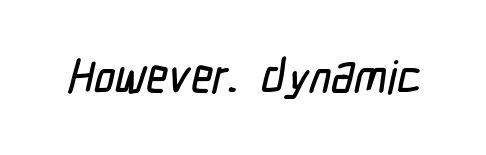
Q: Is the typeface a serif or a sans-serif typeface? A: Sans-serif.
Q: Is the text underlined? A: No.
Q: Is the spacing between letters normal or unusually wide? A: Normal.
Q: Width (condensed, normal, or wide)? A: Condensed.
Q: Stroke contrast? A: Low.
Q: x-height? A: Medium.
Q: Monospaced? A: No.
